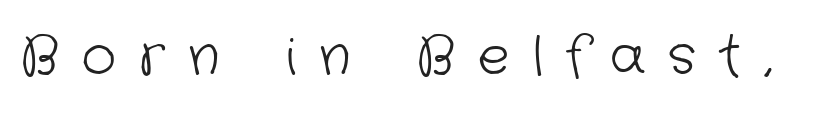
Words appear elongated and porous because spacing is wide. Letterform terminals end flat and unadorned throughout the passage. A clean baseline with only descenders dipping below it. Compared with a typical body face, this is equally light or lighter still. Here the designer chose a conventional face with non-uniform glyph widths.
